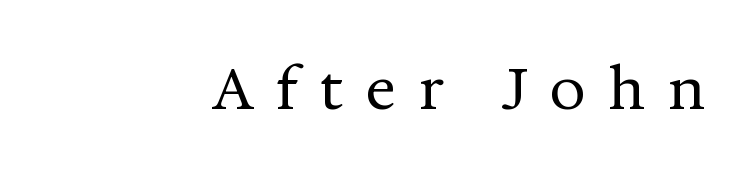
{"serif": "yes", "italic": "no", "bold": "no", "weight": "regular", "width": "normal", "stroke_contrast": "medium", "x_height": "medium", "monospaced": "no", "underline": "no", "letter_spacing": "wide", "letter_spacing_em": 0.4, "glyph_px": 57}
